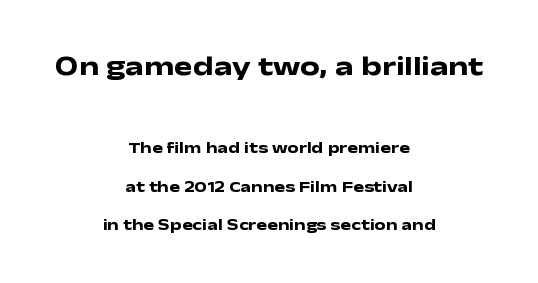
The image shows 28 px heavy, wide sans-serif type, upright; set centered, loose line spacing (2.39x), normal letter spacing, not underlined; the first (top) block is 1.75x larger; low stroke contrast and a medium x-height.
